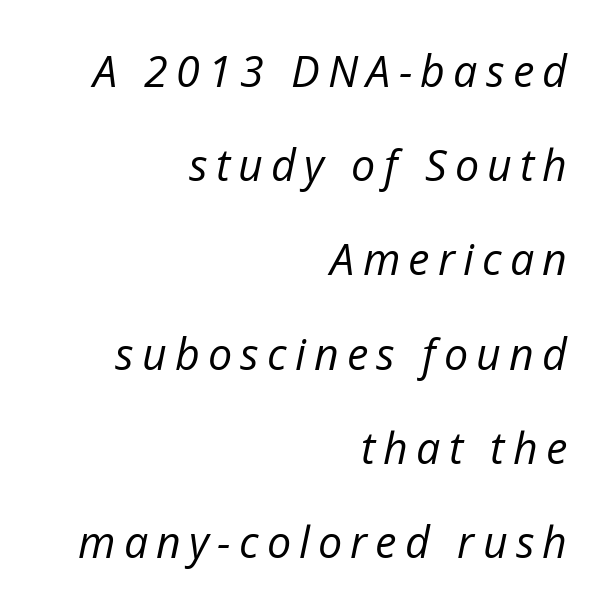
The image shows 43 px regular-weight type, italic (leaning right); set right-aligned, loose line spacing (2.19x), not underlined; low stroke contrast and a medium x-height.
